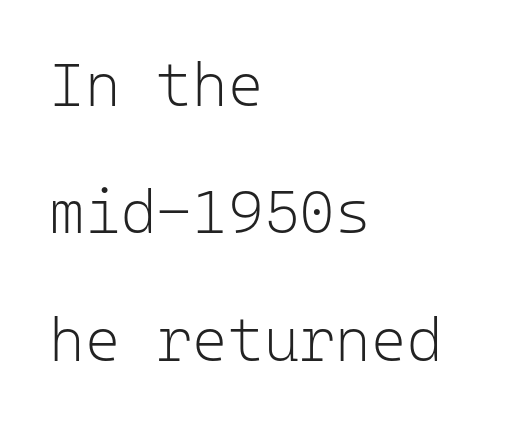
Q: Is the text bold? A: No.
Q: Is the text italic (slanted)? A: No, it is upright.
Q: Is the typeface a serif or a sans-serif typeface? A: Sans-serif.
Q: Is the text underlined? A: No.
Q: How is the paragraph aligned? A: Left-aligned.
Q: Is the spacing between letters normal or unusually wide? A: Normal.
Q: Is the spacing between lines tight, normal or loose? A: Loose.
Q: Width (condensed, normal, or wide)? A: Normal.
Q: Stroke contrast? A: Low.
Q: x-height? A: Medium.
Q: Monospaced? A: Yes.
